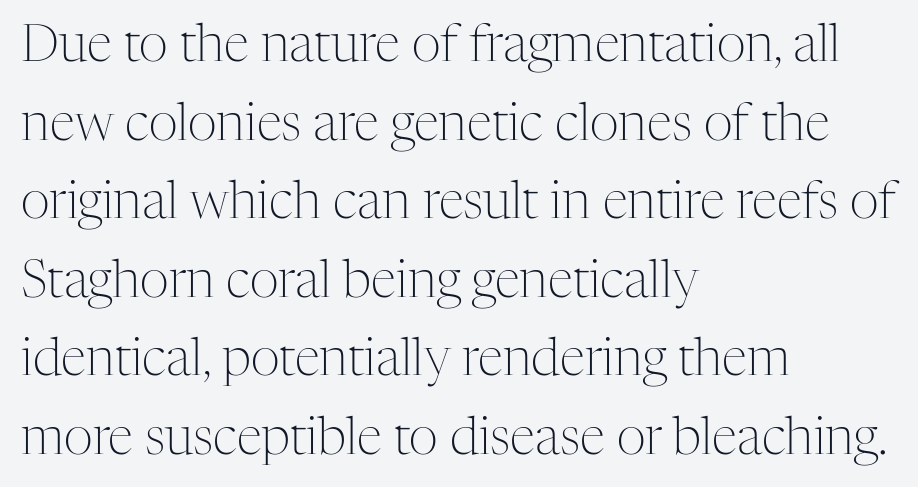
Q: Is the text bold? A: No.
Q: Is the text italic (slanted)? A: No, it is upright.
Q: Is the typeface a serif or a sans-serif typeface? A: Serif.
Q: Is the text underlined? A: No.
Q: How is the paragraph aligned? A: Left-aligned.
Q: Is the spacing between letters normal or unusually wide? A: Normal.
Q: Is the spacing between lines tight, normal or loose? A: Normal.
Q: Width (condensed, normal, or wide)? A: Normal.
Q: Stroke contrast? A: Medium.
Q: x-height? A: Medium.
Q: Monospaced? A: No.
